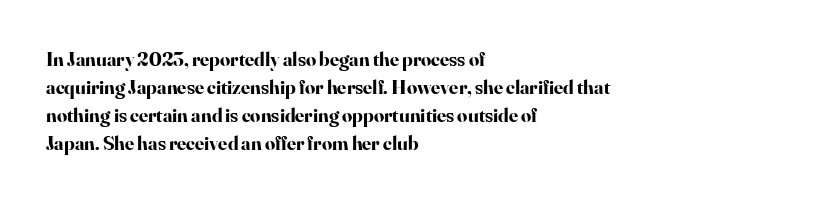
Q: Is the text bold? A: Yes.
Q: Is the text italic (slanted)? A: No, it is upright.
Q: Is the text underlined? A: No.
Q: How is the paragraph aligned? A: Left-aligned.
Q: Is the spacing between letters normal or unusually wide? A: Normal.
Q: Is the spacing between lines tight, normal or loose? A: Normal.
